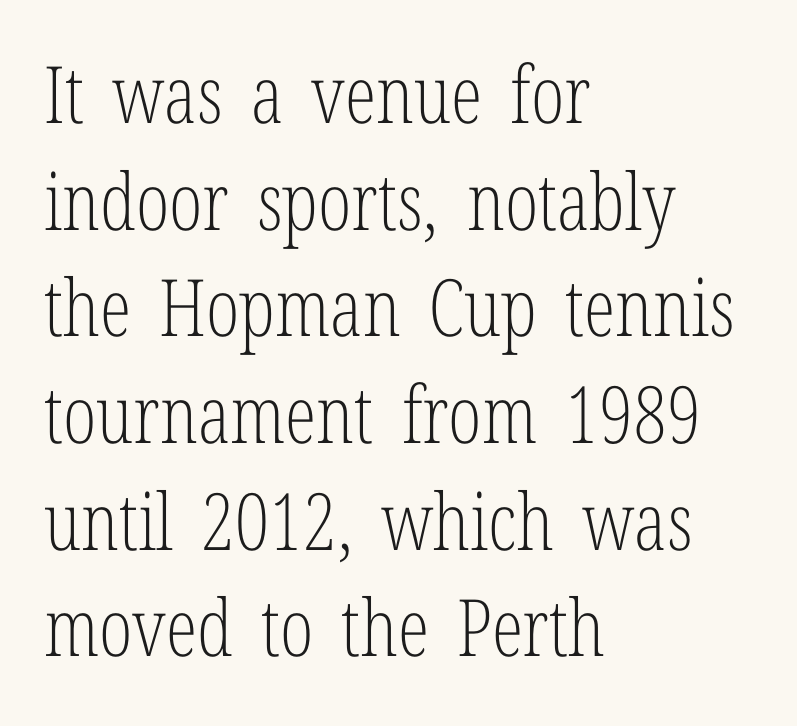
The image shows 79 px light, condensed serif type, upright; set left-aligned, normal line spacing (1.35x), normal letter spacing, not underlined; low stroke contrast and a medium x-height.
